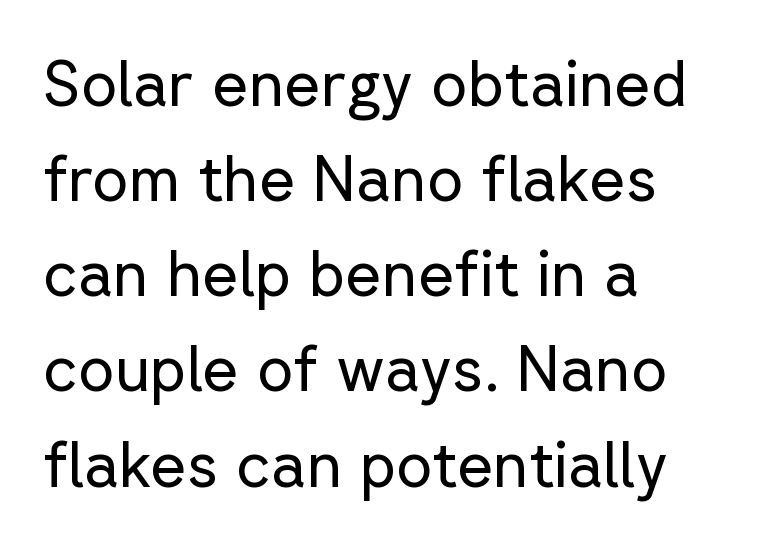
{"serif": "no", "italic": "no", "bold": "no", "weight": "regular", "width": "normal", "stroke_contrast": "low", "x_height": "medium", "monospaced": "no", "underline": "no", "align": "left", "line_spacing": "normal", "line_spacing_ratio": 1.51, "letter_spacing": "normal", "letter_spacing_em": 0.0, "glyph_px": 63}
